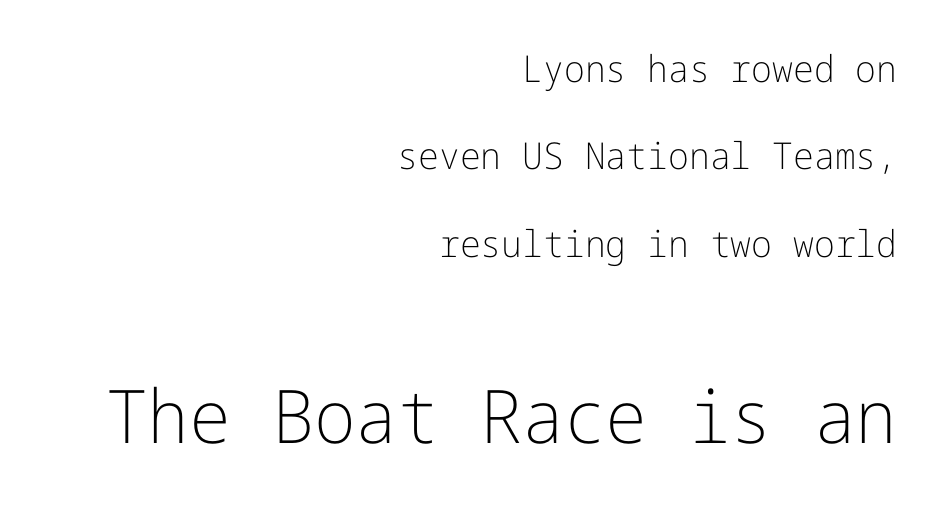
Characters follow at the spacing the type designer built in. The text block is weighted toward the right margin, trailing off unevenly leftward. Stroke thickness stays within the range of a standard reading face or lighter. A student would notice the bottom passage is typeset larger than what precedes it. Unlike italic type, these characters show no tilt at all.
